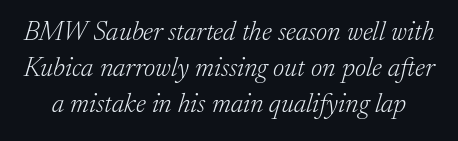
{"italic": "yes", "lean": "right", "slant_degrees": 17, "bold": "no", "underline": "no", "line_spacing": "normal", "line_spacing_ratio": 1.34, "letter_spacing": "normal", "letter_spacing_em": 0.0, "glyph_px": 27}
